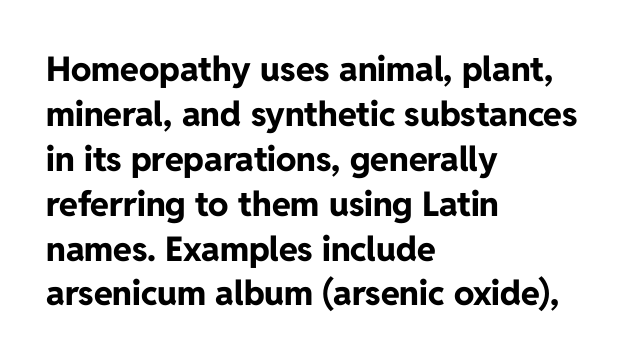
{"serif": "no", "italic": "no", "bold": "yes", "weight": "bold", "width": "normal", "stroke_contrast": "low", "x_height": "medium", "monospaced": "no", "underline": "no", "align": "left", "line_spacing": "normal", "line_spacing_ratio": 1.32, "letter_spacing": "normal", "letter_spacing_em": 0.0, "glyph_px": 34}
